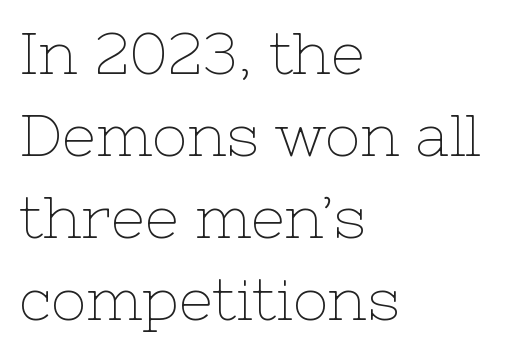
Q: Is the text bold? A: No.
Q: Is the text italic (slanted)? A: No, it is upright.
Q: Is the typeface a serif or a sans-serif typeface? A: Serif.
Q: Is the text underlined? A: No.
Q: How is the paragraph aligned? A: Left-aligned.
Q: Is the spacing between letters normal or unusually wide? A: Normal.
Q: Is the spacing between lines tight, normal or loose? A: Normal.
Q: Width (condensed, normal, or wide)? A: Normal.
Q: Stroke contrast? A: Low.
Q: x-height? A: Medium.
Q: Monospaced? A: No.
